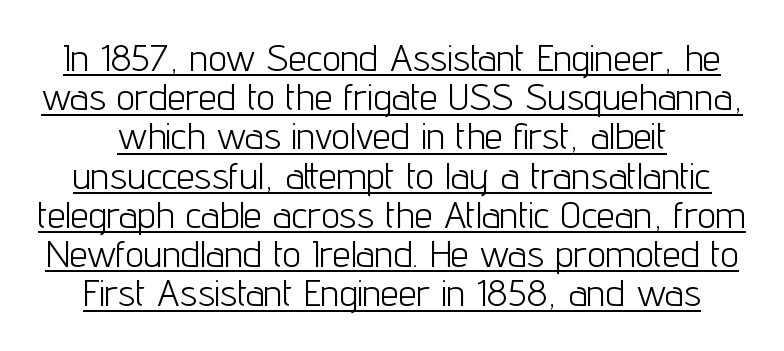
The lettering holds an erect, upright posture throughout. Is this a sans? Yes — the strokes have no serifs. Leading is clearly below the norm, producing a dense column. The passage shown is underscored from start to finish.
